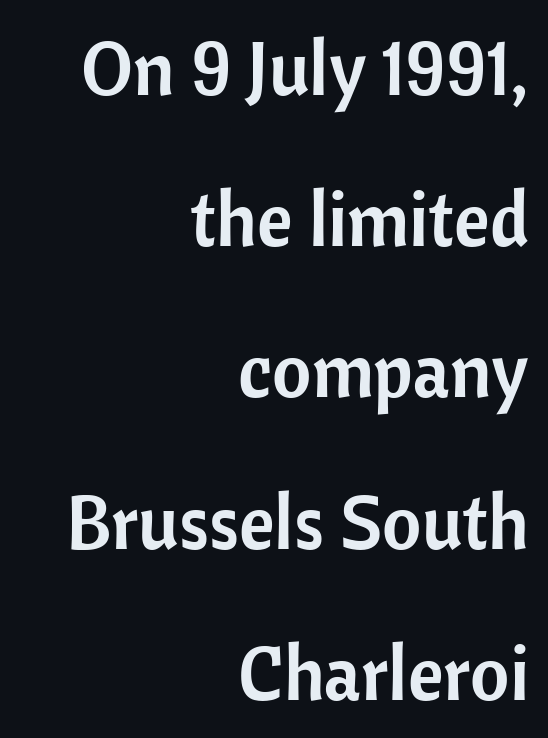
{"serif": "no", "italic": "no", "width": "normal", "stroke_contrast": "low", "x_height": "medium", "monospaced": "no", "underline": "no", "align": "right", "line_spacing": "loose", "line_spacing_ratio": 1.99, "letter_spacing": "normal", "letter_spacing_em": 0.0, "glyph_px": 76}
